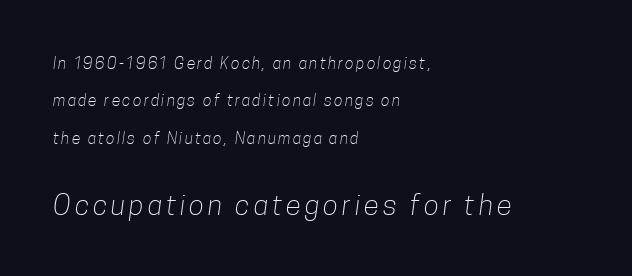
The image shows 28 px light, condensed sans-serif type; set left-aligned, loose line spacing (2.33x), not underlined; the second (bottom) block is 1.75x larger; low stroke contrast and a medium x-height.
